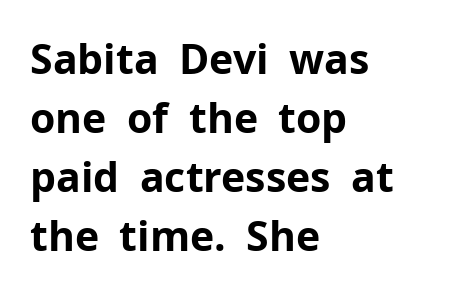
Q: Is the text bold? A: Yes.
Q: Is the text italic (slanted)? A: No, it is upright.
Q: Is the typeface a serif or a sans-serif typeface? A: Sans-serif.
Q: Is the text underlined? A: No.
Q: How is the paragraph aligned? A: Left-aligned.
Q: Is the spacing between letters normal or unusually wide? A: Normal.
Q: Is the spacing between lines tight, normal or loose? A: Normal.
Q: Width (condensed, normal, or wide)? A: Normal.
Q: Stroke contrast? A: Low.
Q: x-height? A: Medium.
Q: Monospaced? A: No.
